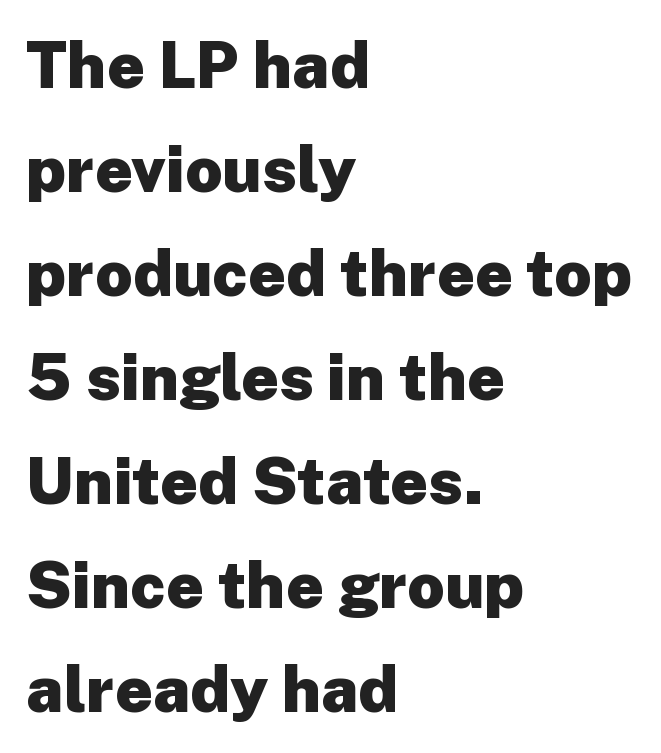
Regarding serifs, this sample does without them. Vertical spacing — default. Proportional: the letters do not fall into vertical columns. The letters stand upright; this is a roman face. One-word summary of the alignment: left.
